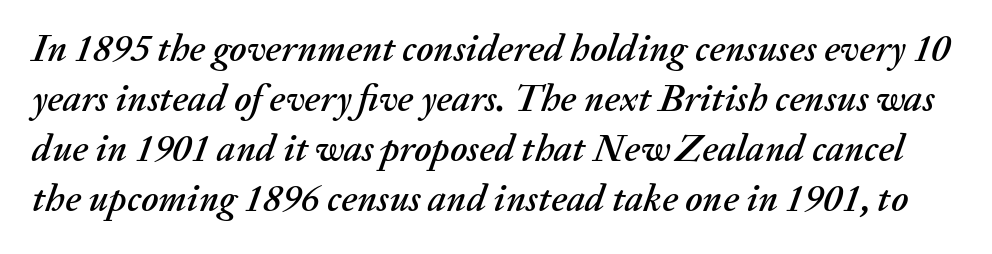
The face used here is proportionally spaced, like ordinary book or web type. Characters follow at the spacing the type designer built in. Only glyphs here, with clear space below each row. Evenly set lines give the paragraph a standard silhouette. You can tell it's italic because the verticals aren't actually vertical.
